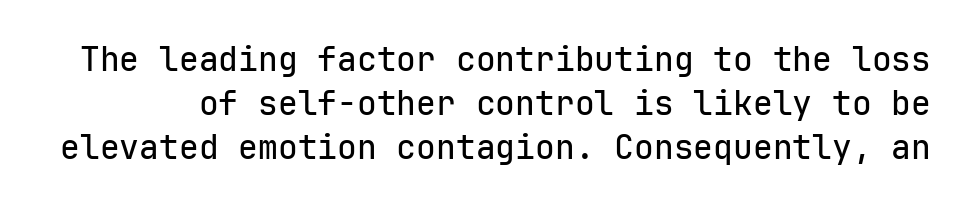
Q: Is the text italic (slanted)? A: No, it is upright.
Q: Is the typeface a serif or a sans-serif typeface? A: Sans-serif.
Q: Is the text underlined? A: No.
Q: Is the spacing between letters normal or unusually wide? A: Normal.
Q: Is the spacing between lines tight, normal or loose? A: Normal.
Q: Width (condensed, normal, or wide)? A: Normal.
Q: Stroke contrast? A: Low.
Q: x-height? A: Medium.
Q: Monospaced? A: Yes.
